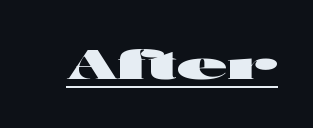
{"serif": "no", "italic": "no", "bold": "yes", "weight": "heavy", "width": "wide", "stroke_contrast": "high", "x_height": "medium", "monospaced": "no", "underline": "yes", "letter_spacing": "normal", "letter_spacing_em": 0.0, "glyph_px": 41}
